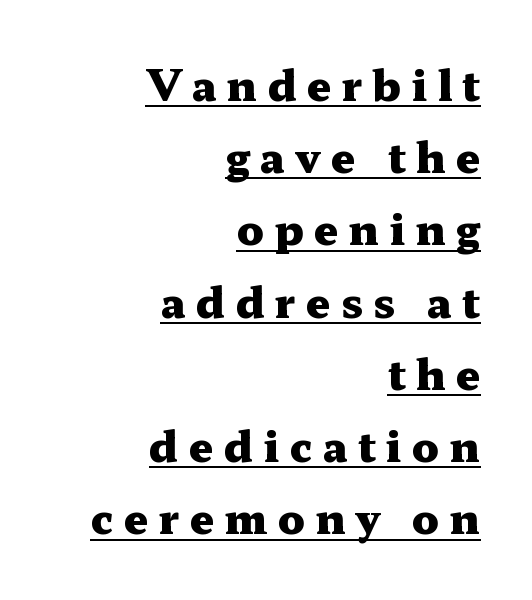
This sample is right-justified, so line beginnings fall wherever the words allow. Posture: vertical. Character widths vary here, with narrow letters taking less room than wide ones. Looks like someone drew a line under every word here. The rendering shows small feet on the letterforms — a serif design. Emphasis by weight is at full strength: bold.
